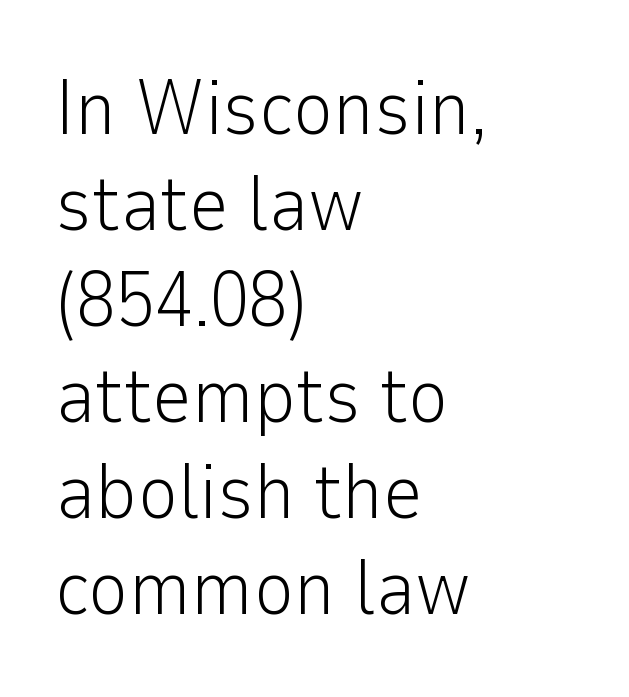
No chunkiness to these letters — they're not bold. Notice how the passage keeps a crisp vertical edge on the left only. This is roman type, the default non-slanted kind. Each row of text sits above clean, open space. The letters carry no serifs — their stems end cleanly without finishing strokes. The gaps between neighbouring characters are ordinary and unremarkable.
